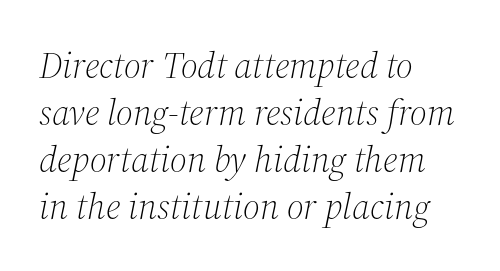
This rendering employs a face with finishing strokes, i.e., a serif. Line starts are locked; line ends wander. The face looks like a standard text weight, possibly lighter. Any mark beneath the type? The region is blank.
